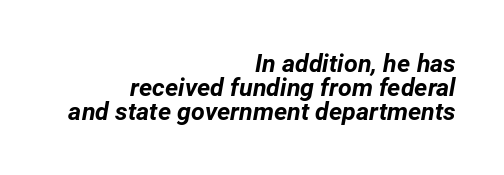
{"italic": "yes", "lean": "right", "slant_degrees": 12, "bold": "yes", "underline": "no", "align": "right", "line_spacing": "tight", "line_spacing_ratio": 0.96, "letter_spacing": "normal", "letter_spacing_em": 0.0, "glyph_px": 25}
